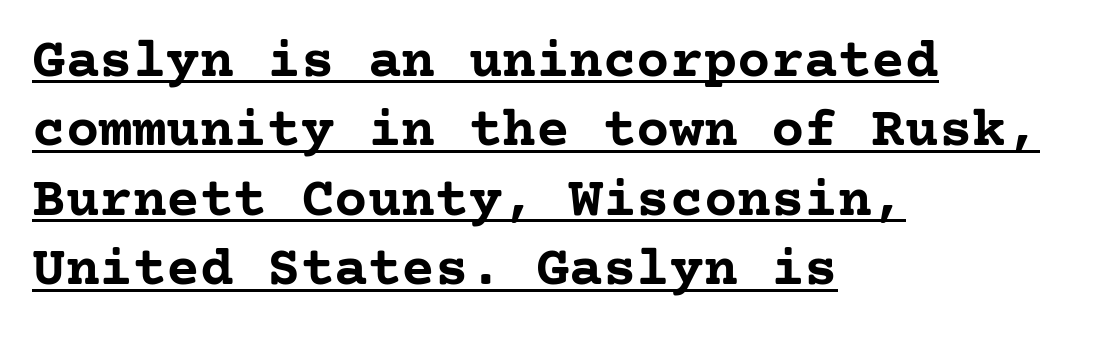
{"serif": "yes", "italic": "no", "bold": "yes", "weight": "semibold", "width": "normal", "stroke_contrast": "low", "x_height": "medium", "underline": "yes", "align": "left", "line_spacing_ratio": 1.24, "letter_spacing": "normal", "letter_spacing_em": 0.0, "glyph_px": 56}
